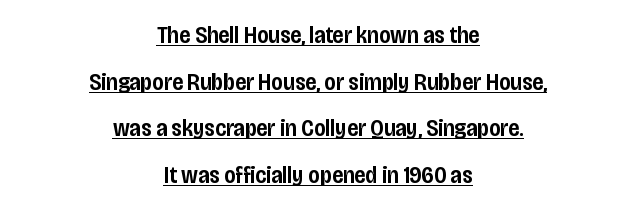
Notice the wide empty band between every row — that's loose leading. This is moderately heavy type, rendered in semibold. Does the copy run flush right? No — it is centered line by line. Style check: upright. Looks like someone drew a line under every word here.
